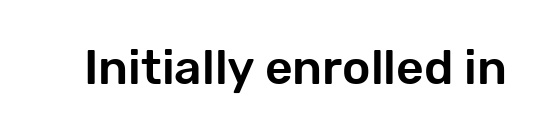
The image shows 48 px sans-serif type, upright; set normal letter spacing, not underlined; low stroke contrast and a medium x-height.
